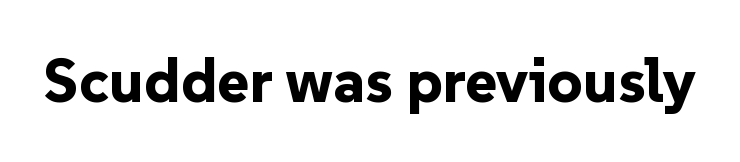
Q: Is the text bold? A: Yes.
Q: Is the text italic (slanted)? A: No, it is upright.
Q: Is the typeface a serif or a sans-serif typeface? A: Sans-serif.
Q: Is the text underlined? A: No.
Q: Is the spacing between letters normal or unusually wide? A: Normal.
Q: Width (condensed, normal, or wide)? A: Normal.
Q: Stroke contrast? A: Low.
Q: x-height? A: Medium.
Q: Monospaced? A: No.
